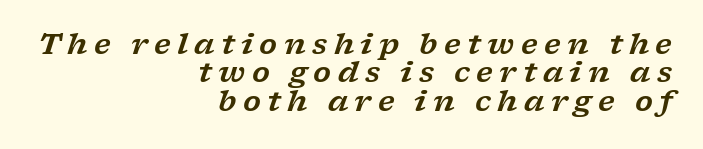
{"serif": "yes", "italic": "yes", "lean": "right", "slant_degrees": 17, "width": "wide", "stroke_contrast": "low", "x_height": "medium", "monospaced": "no", "underline": "no", "align": "right", "line_spacing": "tight", "line_spacing_ratio": 0.98, "letter_spacing": "wide", "letter_spacing_em": 0.22, "glyph_px": 29}
